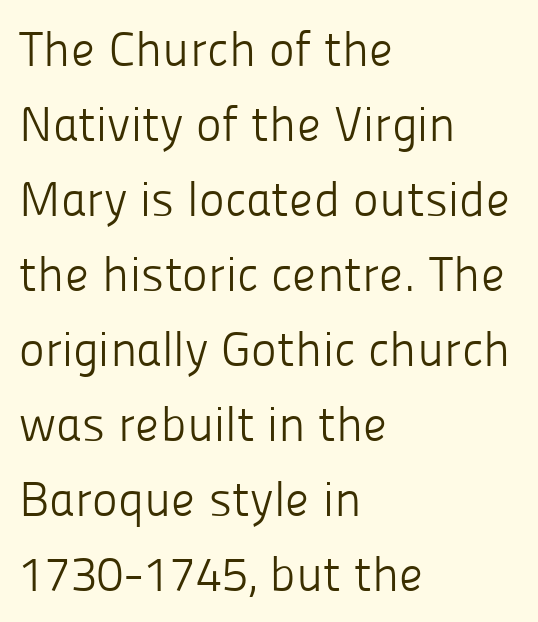
Q: Is the text bold? A: No.
Q: Is the text italic (slanted)? A: No, it is upright.
Q: Is the typeface a serif or a sans-serif typeface? A: Sans-serif.
Q: Is the text underlined? A: No.
Q: How is the paragraph aligned? A: Left-aligned.
Q: Is the spacing between letters normal or unusually wide? A: Normal.
Q: Is the spacing between lines tight, normal or loose? A: Normal.
Q: Width (condensed, normal, or wide)? A: Normal.
Q: Stroke contrast? A: Low.
Q: x-height? A: Medium.
Q: Monospaced? A: No.
